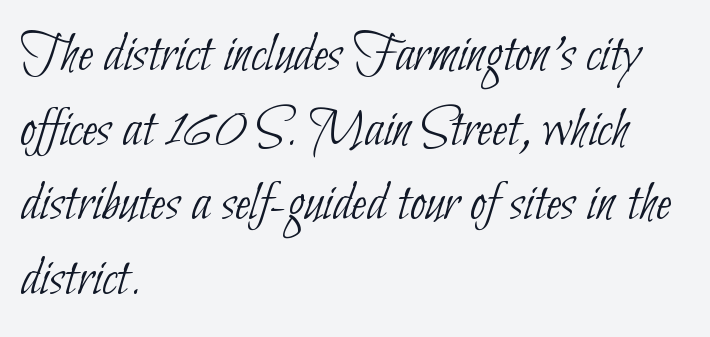
{"serif": "no", "bold": "no", "weight": "thin", "width": "condensed", "stroke_contrast": "low", "x_height": "small", "monospaced": "no", "underline": "no", "align": "left", "line_spacing": "normal", "line_spacing_ratio": 1.31, "letter_spacing": "normal", "letter_spacing_em": 0.0, "glyph_px": 57}
